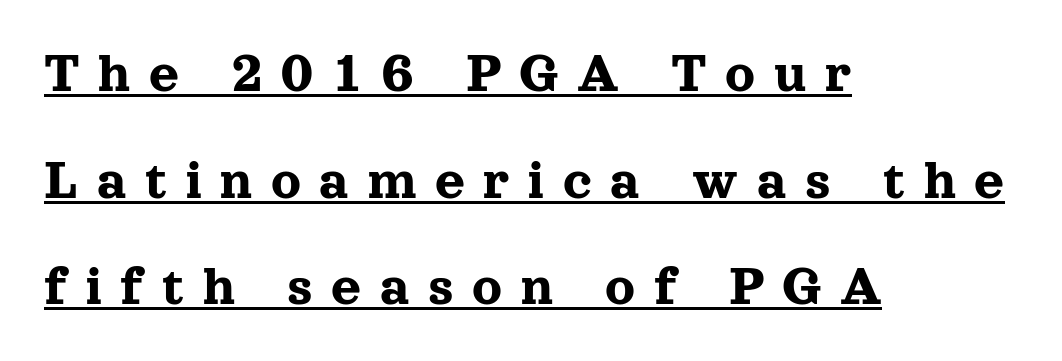
The lines are quadded left. Proportional: the letters do not fall into vertical columns. Notice how the stems are strictly vertical — no italics here. The tracking jumps out immediately: characters are airy and widely separated. In designer terms, the underline attribute is active on this setting.
